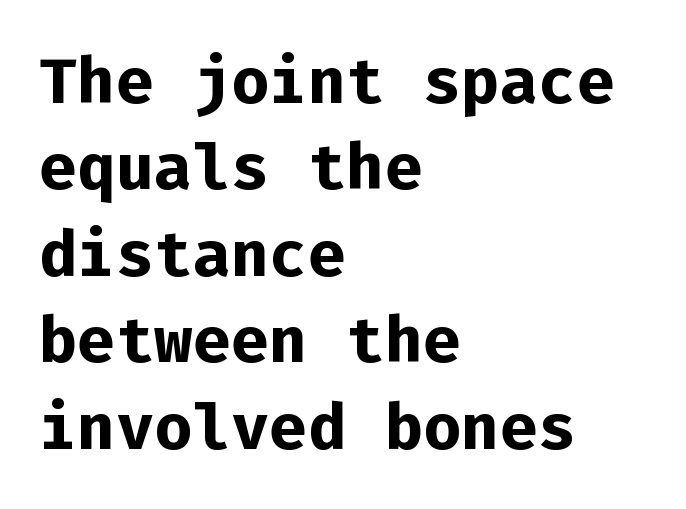
Q: Is the text bold? A: Yes.
Q: Is the text italic (slanted)? A: No, it is upright.
Q: Is the typeface a serif or a sans-serif typeface? A: Sans-serif.
Q: Is the text underlined? A: No.
Q: How is the paragraph aligned? A: Left-aligned.
Q: Is the spacing between letters normal or unusually wide? A: Normal.
Q: Is the spacing between lines tight, normal or loose? A: Normal.
Q: Width (condensed, normal, or wide)? A: Normal.
Q: Stroke contrast? A: Low.
Q: x-height? A: Medium.
Q: Monospaced? A: Yes.
